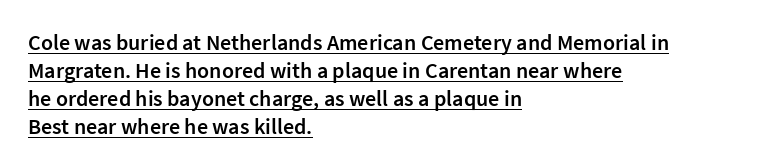
Q: Is the text bold? A: Semi-bold.
Q: Is the text italic (slanted)? A: No, it is upright.
Q: Is the text underlined? A: Yes.
Q: How is the paragraph aligned? A: Left-aligned.
Q: Is the spacing between letters normal or unusually wide? A: Normal.
Q: Is the spacing between lines tight, normal or loose? A: Normal.
